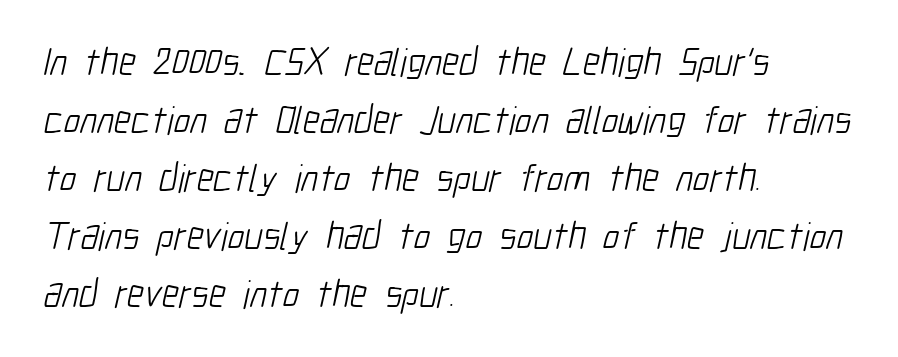
The image shows 39 px light, condensed sans-serif type; set left-aligned, normal line spacing (1.49x), normal letter spacing, not underlined; low stroke contrast and a medium x-height.
